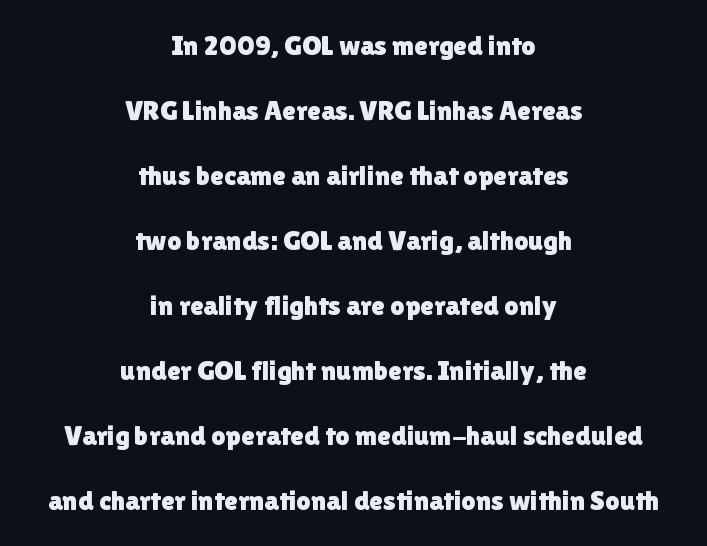
The image shows 28 px sans-serif type, upright; set centered, loose line spacing (2.32x), normal letter spacing, not underlined; a medium x-height.
